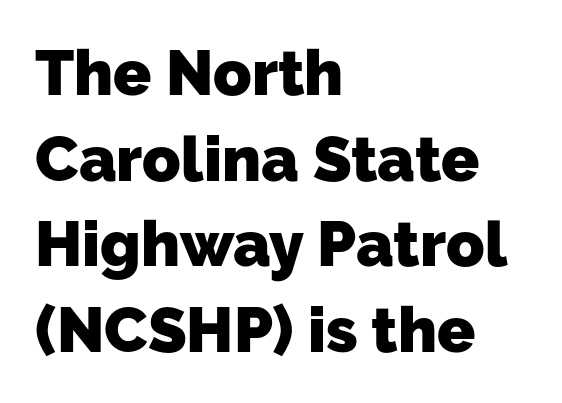
Q: Is the text bold? A: Yes.
Q: Is the typeface a serif or a sans-serif typeface? A: Sans-serif.
Q: Is the text underlined? A: No.
Q: How is the paragraph aligned? A: Left-aligned.
Q: Is the spacing between letters normal or unusually wide? A: Normal.
Q: Is the spacing between lines tight, normal or loose? A: Normal.
Q: Width (condensed, normal, or wide)? A: Normal.
Q: Stroke contrast? A: Low.
Q: x-height? A: Medium.
Q: Monospaced? A: No.
